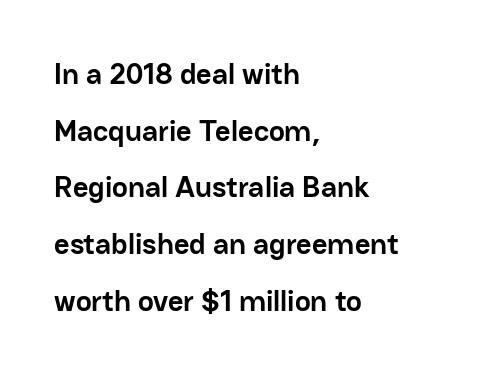
Note the varied advance widths — an 'i' is clearly narrower than an 'm'. All the whitespace from short lines collects on the right. Examine the stroke ends and you'll find no serifs. Descenders hang freely into open space.
